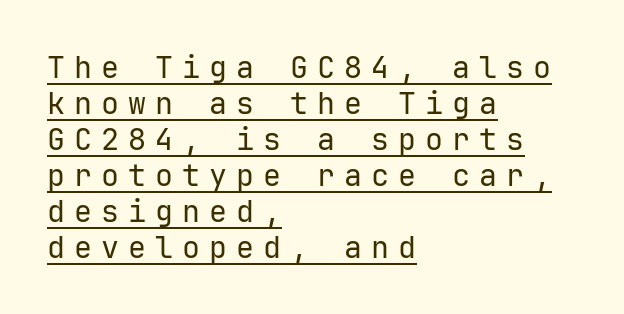
The image shows 30 px regular-weight sans-serif type, upright, monospaced; set left-aligned, line spacing 1.2x, unusually wide letter spacing (+0.3 em), underlined; low stroke contrast and a medium x-height.
